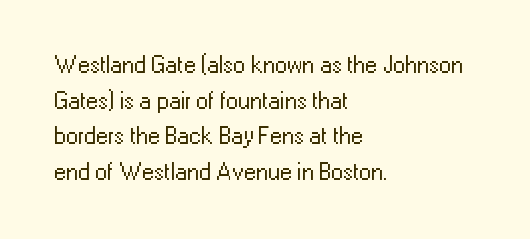
No italicization has been applied; the sample stays upright. Each line starts at the same left margin while the right side varies. Weight: regular or lighter. Compared with typical paragraphs, the rows here are spaced about the same. No extra tracking has been applied to these lines. Any mark beneath the type? The region is blank.
